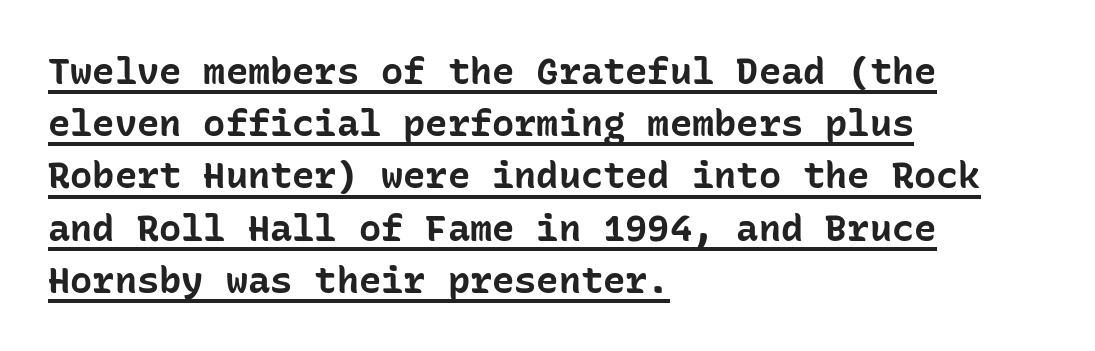
{"serif": "no", "italic": "no", "bold": "yes", "weight": "bold", "width": "normal", "stroke_contrast": "low", "x_height": "medium", "monospaced": "yes", "underline": "yes", "align": "left", "line_spacing": "normal", "line_spacing_ratio": 1.41, "letter_spacing": "normal", "letter_spacing_em": 0.0, "glyph_px": 37}
